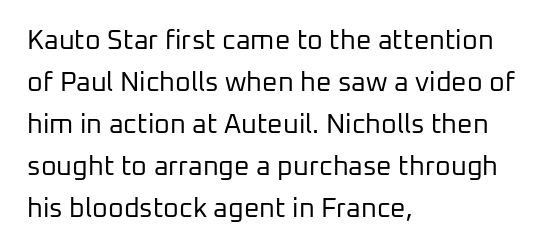
Each new line begins a customary step beneath the previous one. The passage shown is not underscored anywhere. Weight: not bold — regular or lighter. Nope, not italic — everything's standing straight. A classic flush-left, rag-right setting is used for this passage.
